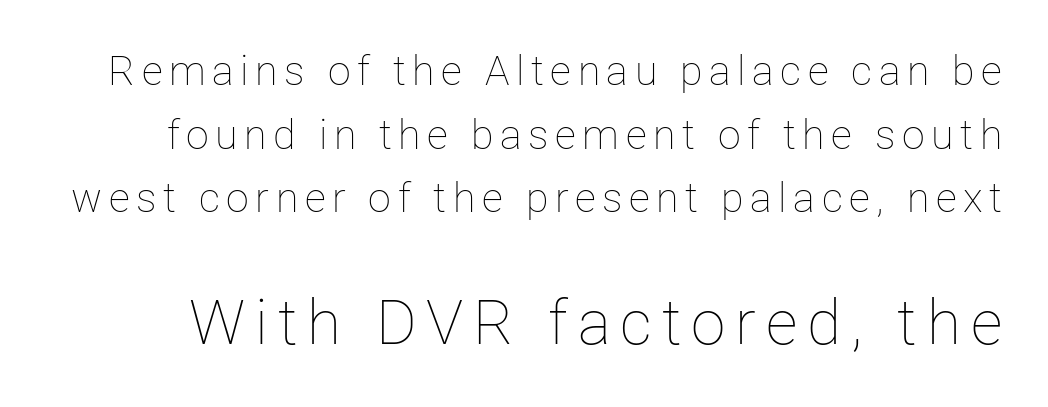
This sample has the flowing, uneven cadence of proportional lettering. Regular leading. This is roman type, the default non-slanted kind. Descenders hang freely into open space.
